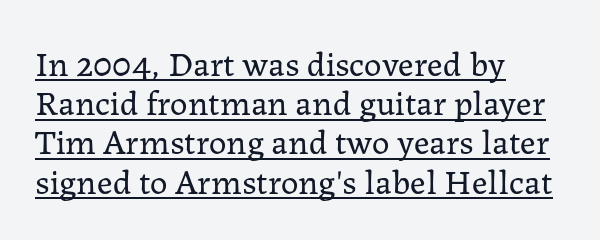
{"serif": "yes", "italic": "no", "bold": "no", "weight": "regular", "width": "normal", "stroke_contrast": "low", "x_height": "medium", "monospaced": "no", "underline": "yes", "align": "left", "line_spacing": "tight", "line_spacing_ratio": 1.12, "letter_spacing": "normal", "letter_spacing_em": 0.0, "glyph_px": 35}
